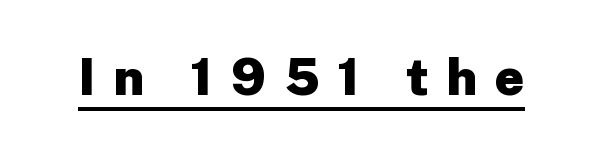
The image shows 51 px heavy sans-serif type, upright; set unusually wide letter spacing (+0.35 em), underlined; low stroke contrast and a medium x-height.
